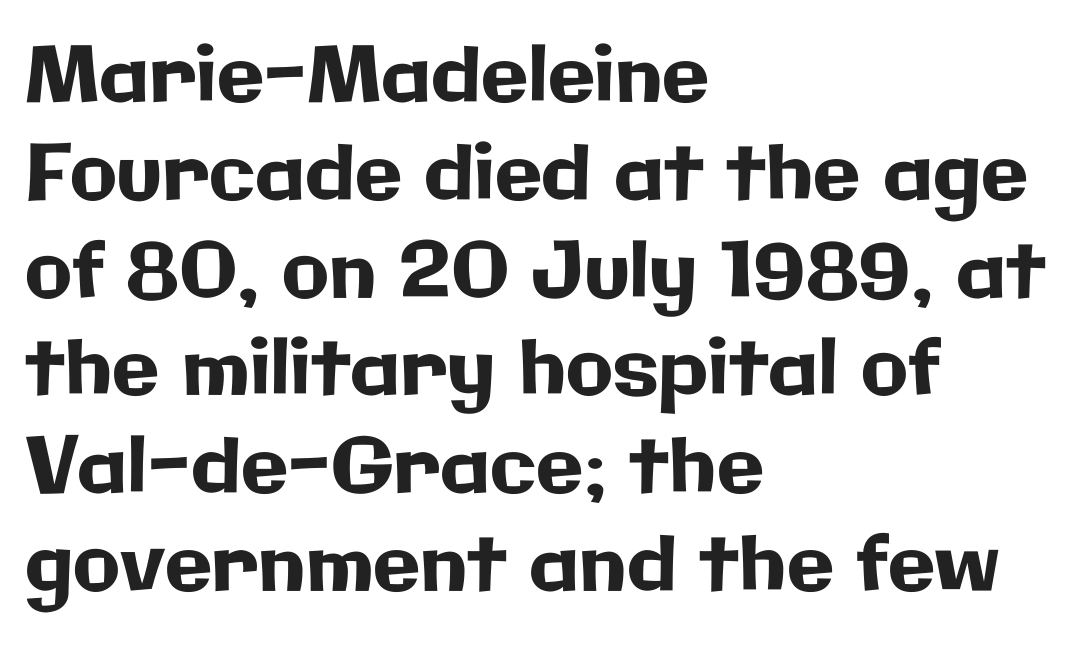
{"serif": "no", "italic": "no", "width": "normal", "stroke_contrast": "low", "x_height": "medium", "monospaced": "no", "underline": "no", "align": "left", "line_spacing": "normal", "line_spacing_ratio": 1.27, "letter_spacing": "normal", "letter_spacing_em": 0.0, "glyph_px": 77}
